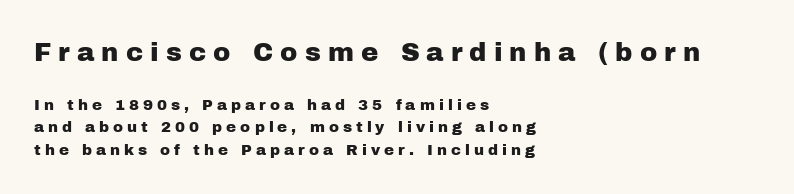
{"italic": "no", "underline": "no", "align": "left", "line_spacing": "normal", "line_spacing_ratio": 1.5, "letter_spacing": "wide", "letter_spacing_em": 0.27, "larger_block": "first", "size_ratio": 1.73, "glyph_px": 26}
